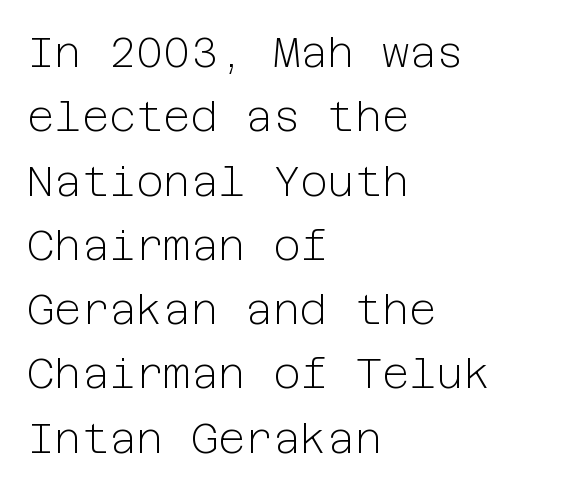
Q: Is the text bold? A: No.
Q: Is the text italic (slanted)? A: No, it is upright.
Q: Is the typeface a serif or a sans-serif typeface? A: Sans-serif.
Q: Is the text underlined? A: No.
Q: How is the paragraph aligned? A: Left-aligned.
Q: Is the spacing between letters normal or unusually wide? A: Normal.
Q: Is the spacing between lines tight, normal or loose? A: Normal.
Q: Width (condensed, normal, or wide)? A: Normal.
Q: Stroke contrast? A: Low.
Q: x-height? A: Medium.
